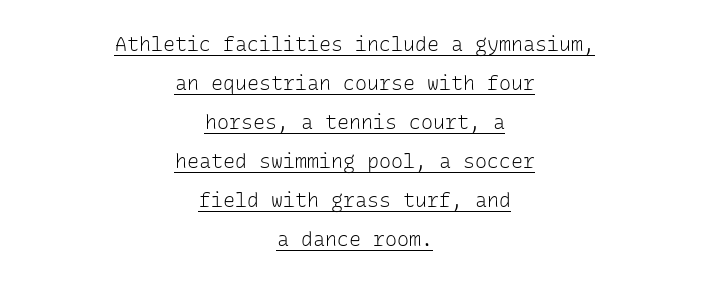
The face used here appears with an underline applied. Every row of glyphs is offset so its center matches the block's center. The typography opts for an upright posture over an oblique one. Heaviness? Minimal to ordinary, like unemphasized prose. The lines are spread far apart with generous leading. These lines keep a tight, regular rhythm from letter to letter.
